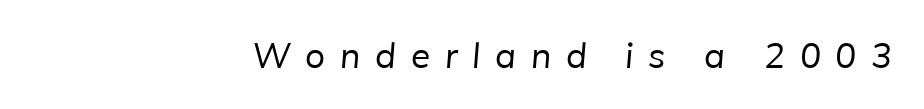
The image shows 35 px regular-weight sans-serif type; set right-aligned, unusually wide letter spacing (+0.42 em), not underlined; low stroke contrast and a medium x-height.
